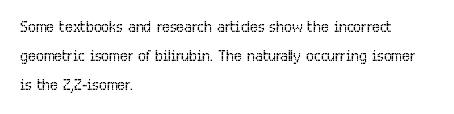
{"italic": "no", "bold": "no", "underline": "no", "align": "left", "line_spacing": "normal", "line_spacing_ratio": 1.38, "letter_spacing": "normal", "letter_spacing_em": 0.0, "glyph_px": 21}
